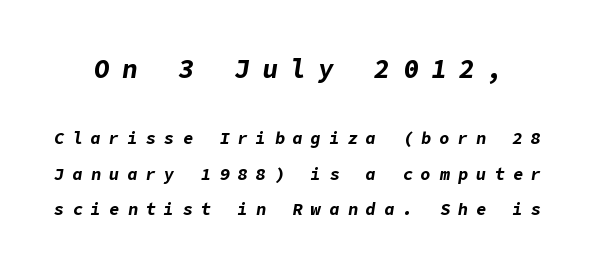
Q: Is the text bold? A: Yes.
Q: Is the text italic (slanted)? A: Yes, it leans right by about 9 degrees.
Q: Is the text underlined? A: No.
Q: Is the spacing between letters normal or unusually wide? A: Unusually wide.
Q: Is the spacing between lines tight, normal or loose? A: Loose.
Q: Which block of text is set in a larger size, the first (top) or the second (bottom)? A: The first (top) one.
